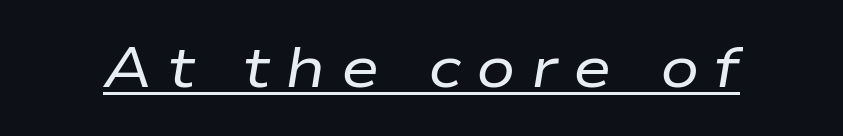
{"italic": "yes", "lean": "right", "slant_degrees": 9, "bold": "no", "weight": "regular", "width": "wide", "stroke_contrast": "low", "x_height": "medium", "monospaced": "no", "underline": "yes", "letter_spacing": "wide", "letter_spacing_em": 0.26, "glyph_px": 58}
